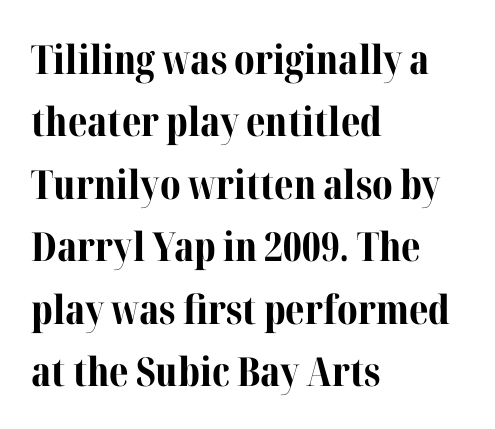
Caption: standard tracking, unaltered. Is there much room between lines? A standard amount, neither cramped nor airy. The string is rendered with underlining switched off. Horizontal alignment here is leftward, the default for most running prose.
